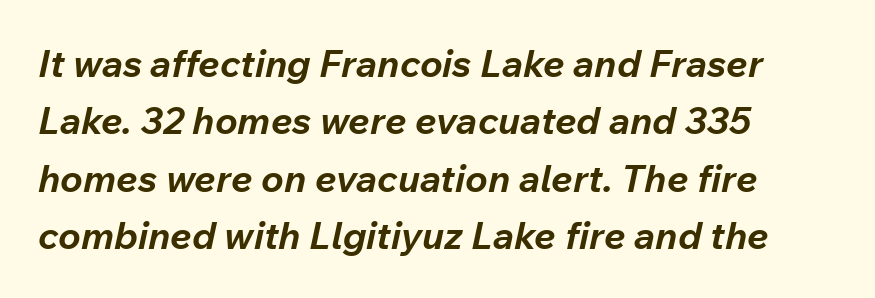
{"italic": "yes", "lean": "right", "slant_degrees": 12, "bold": "yes", "weight": "bold", "width": "normal", "stroke_contrast": "low", "x_height": "medium", "monospaced": "no", "underline": "no", "align": "left", "line_spacing": "normal", "line_spacing_ratio": 1.51, "letter_spacing": "normal", "letter_spacing_em": 0.0, "glyph_px": 38}
